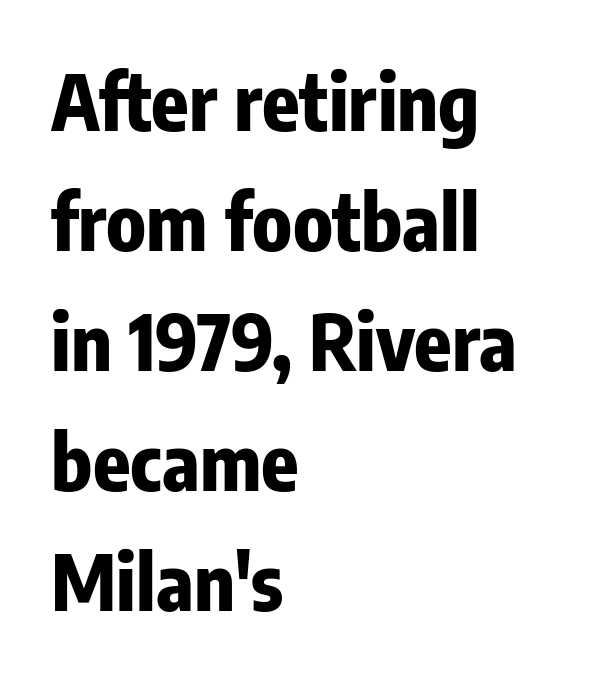
Notice how the stems are strictly vertical — no italics here. Do the characters align in a grid? No, the font is proportional. Are there feet on the stems? There aren't — it's a sans. Teacher's note: observe the even left margin — that is flush-left alignment. Its strokes are broad and dark, the hallmark of bold type.
